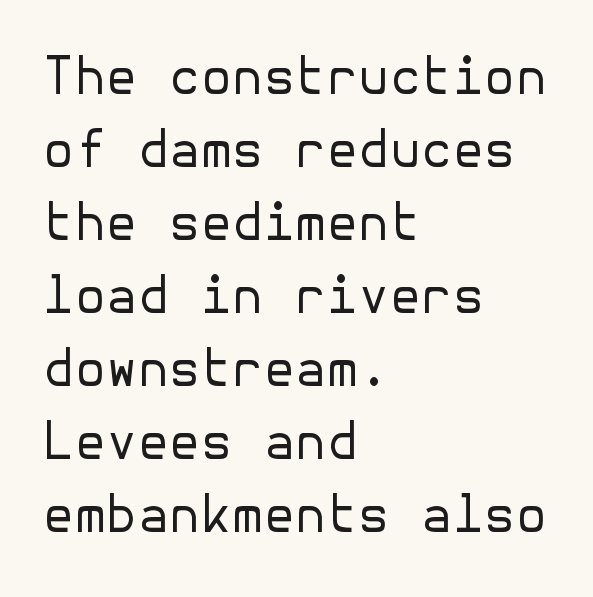
Stems and bowls with no extra thickness — not bold. In terms of leading, this rendering sits right in the middle. Is the letter spacing exaggerated? No — it looks like the ordinary default. Unmarked baselines from the first word to the last. This rendering uses left alignment, leaving the right contour irregular.
